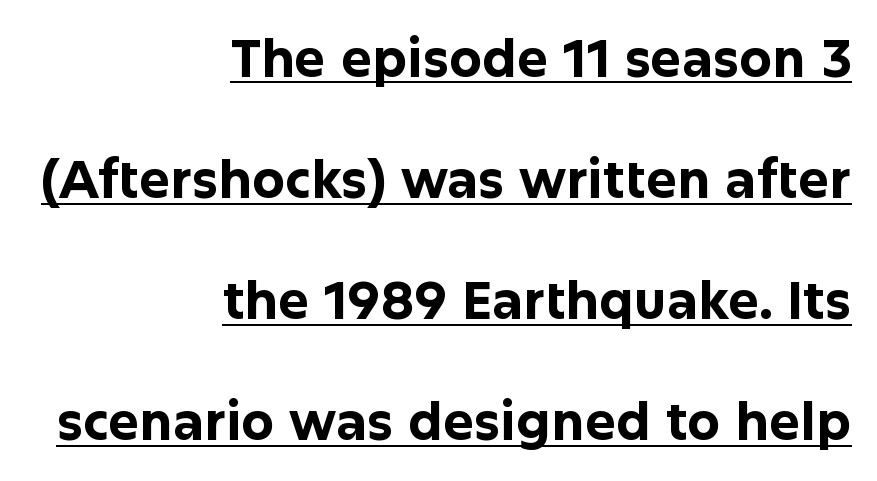
Q: Is the text bold? A: Yes.
Q: Is the text italic (slanted)? A: No, it is upright.
Q: Is the typeface a serif or a sans-serif typeface? A: Sans-serif.
Q: Is the text underlined? A: Yes.
Q: How is the paragraph aligned? A: Right-aligned.
Q: Is the spacing between letters normal or unusually wide? A: Normal.
Q: Is the spacing between lines tight, normal or loose? A: Loose.
Q: Width (condensed, normal, or wide)? A: Normal.
Q: Stroke contrast? A: Low.
Q: x-height? A: Medium.
Q: Monospaced? A: No.
